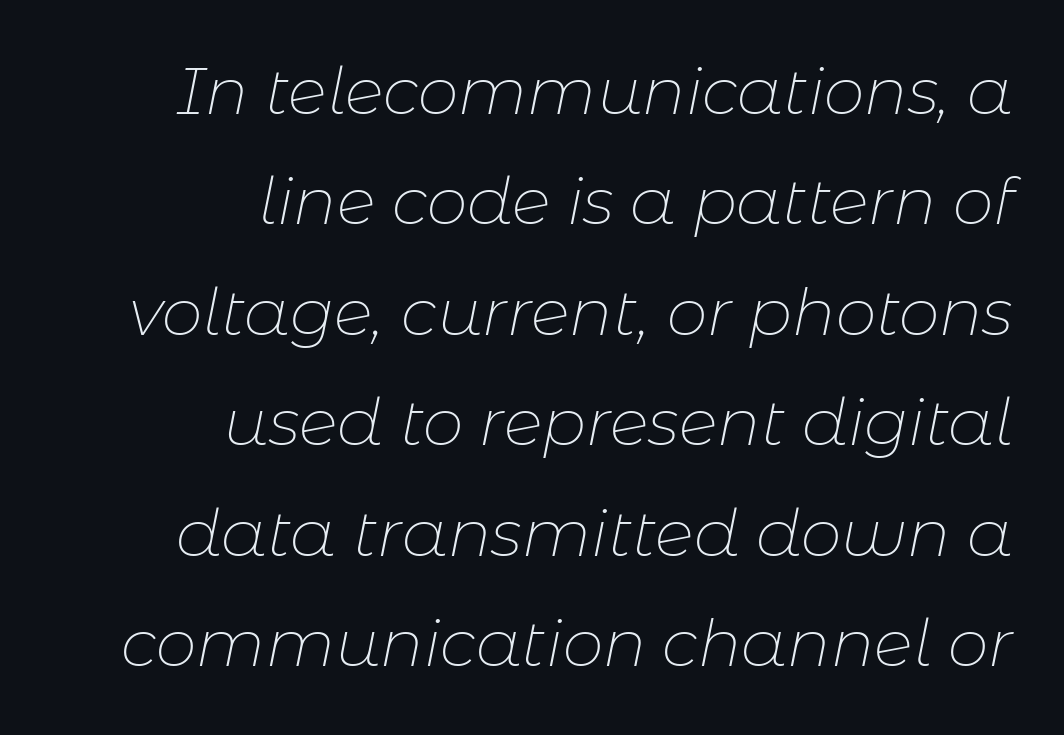
Visually the block forms a straight wall on the right and a jagged coastline on the left. A quiet, ordinary-to-light weight characterises the typeface. Note the varied advance widths — an 'i' is clearly narrower than an 'm'. Each new line begins a customary step beneath the previous one.
